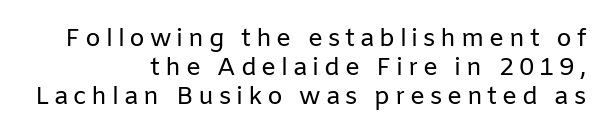
Type without underlining. The strokes carry an ordinary text weight at most. Horizontally, the lines are justified to the trailing edge only. Vertical strokes here are truly vertical.
